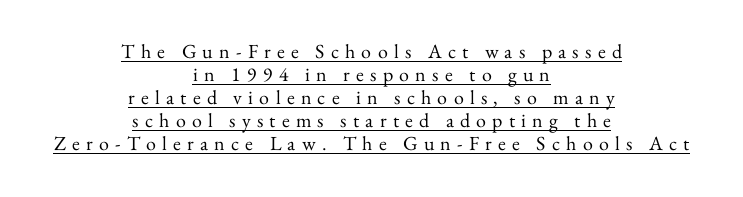
This is underlined copy, the kind a proofreader might mark for attention. Does the leading feel generous? Not at all — it's pinched. In CSS terms this would be text-align: center. Does the lettering tilt? It doesn't — this is upright. These lines have a slow, spaced-out rhythm from letter to letter. Caption: face not bold, strokes unweighted.
